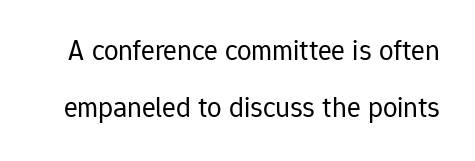
{"serif": "no", "italic": "no", "bold": "no", "weight": "regular", "width": "normal", "stroke_contrast": "low", "x_height": "medium", "monospaced": "no", "underline": "no", "line_spacing": "loose", "line_spacing_ratio": 1.98, "letter_spacing": "normal", "letter_spacing_em": 0.0, "glyph_px": 29}
